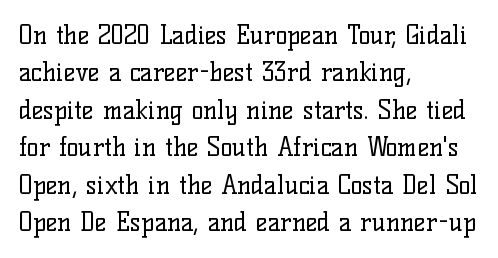
In CSS terms this would be text-align: left. Descenders are the only things crossing below the line. One glance says typical: line gaps are just what's usual. This is the regular roman posture of the typeface.
